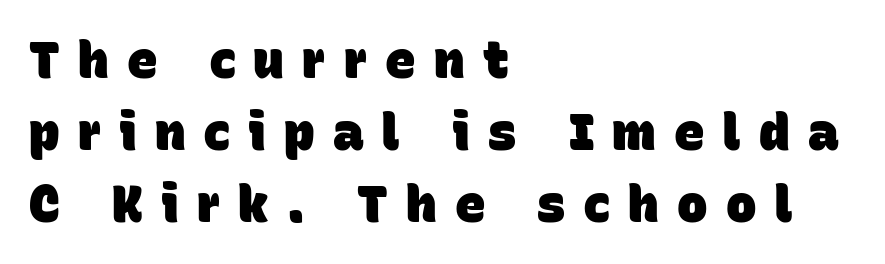
{"serif": "no", "bold": "yes", "weight": "heavy", "width": "normal", "stroke_contrast": "low", "x_height": "large", "monospaced": "no", "underline": "no", "align": "left", "line_spacing": "normal", "line_spacing_ratio": 1.41, "letter_spacing": "wide", "letter_spacing_em": 0.36, "glyph_px": 51}
